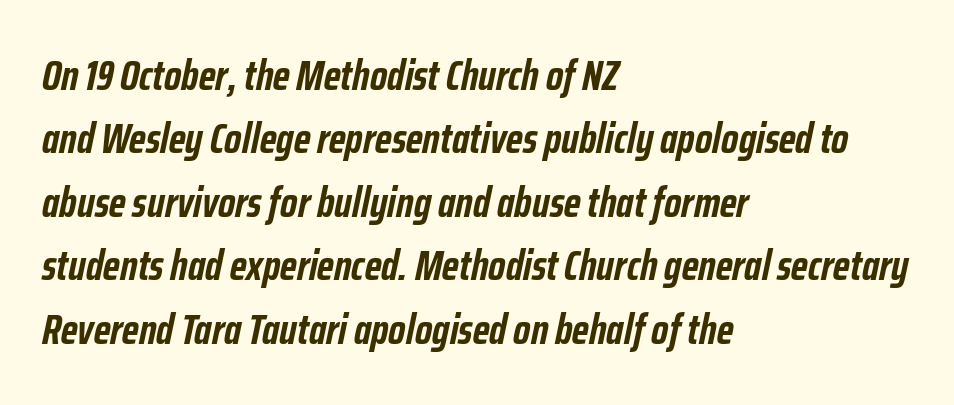
{"italic": "yes", "lean": "right", "slant_degrees": 12, "bold": "yes", "weight": "semibold", "width": "condensed", "stroke_contrast": "low", "x_height": "medium", "monospaced": "no", "underline": "no", "align": "left", "line_spacing": "normal", "line_spacing_ratio": 1.51, "letter_spacing": "normal", "letter_spacing_em": 0.0, "glyph_px": 42}
